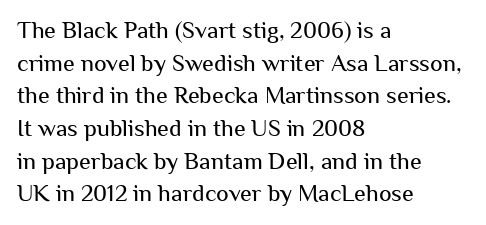
The image shows 24 px text type, upright; set left-aligned, normal line spacing (1.36x), normal letter spacing, not underlined.
